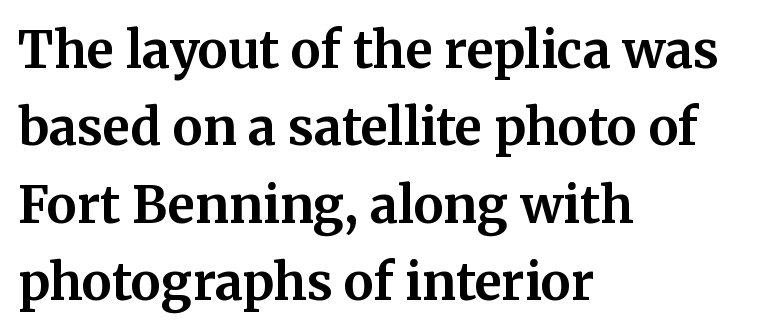
The space beneath each line is pristine and unruled. The passage shown is typed in a proportional face where columns would drift. Yep, those are serifs on the letters. Reading down the column, the eye jumps a familiar distance to each next line. The face used here is rendered with its standard letterfit.
